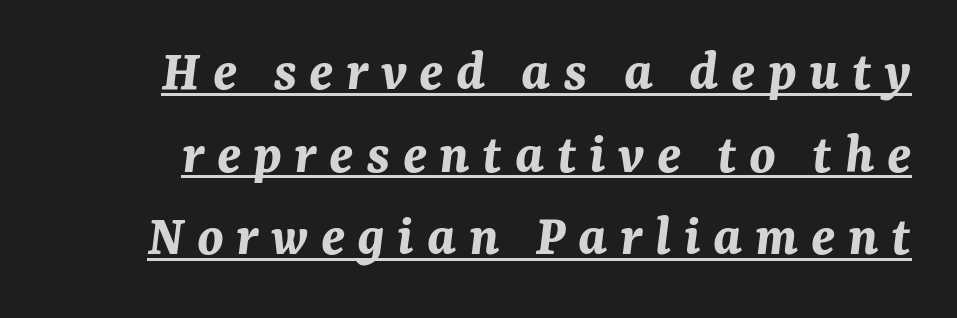
{"italic": "yes", "lean": "right", "slant_degrees": 7, "bold": "yes", "weight": "bold", "width": "normal", "stroke_contrast": "medium", "x_height": "medium", "monospaced": "no", "underline": "yes", "line_spacing": "normal", "line_spacing_ratio": 1.4, "letter_spacing": "wide", "letter_spacing_em": 0.21, "glyph_px": 59}
